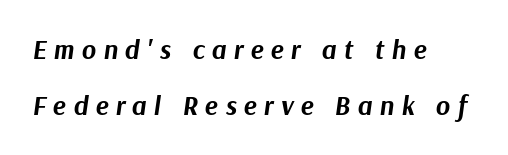
The gaps between neighbouring characters are conspicuously large. An italicized treatment has been applied to the whole sample. A classic flush-left, rag-right setting is used for this passage. The letters are bold, with thick, heavy strokes. Summary of vertical rhythm: relaxed, with wide interline spacing.
